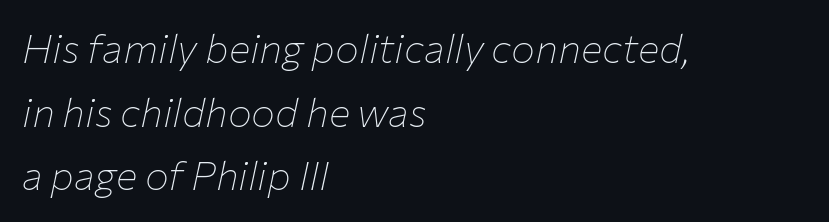
The image shows 40 px thin type, italic (leaning right); set left-aligned, normal line spacing (1.59x), normal letter spacing, not underlined; low stroke contrast and a medium x-height.
